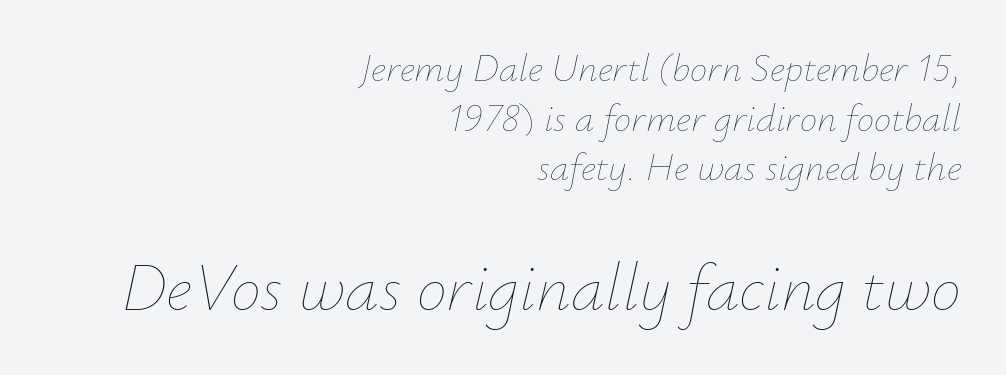
{"italic": "yes", "lean": "right", "slant_degrees": 12, "bold": "no", "weight": "thin", "width": "normal", "stroke_contrast": "low", "x_height": "small", "monospaced": "no", "underline": "no", "align": "right", "line_spacing": "normal", "line_spacing_ratio": 1.27, "letter_spacing": "normal", "letter_spacing_em": 0.0, "larger_block": "second", "size_ratio": 1.74, "glyph_px": 68}
